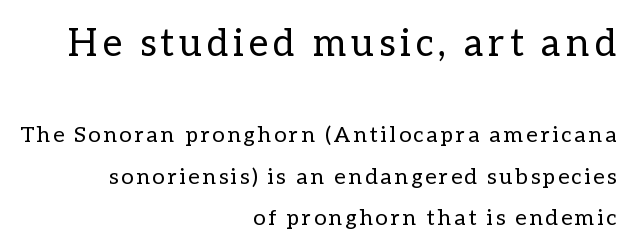
Q: Is the text bold? A: No.
Q: Is the text italic (slanted)? A: No, it is upright.
Q: Is the text underlined? A: No.
Q: How is the paragraph aligned? A: Right-aligned.
Q: Which block of text is set in a larger size, the first (top) or the second (bottom)? A: The first (top) one.
Q: Width (condensed, normal, or wide)? A: Normal.
Q: Stroke contrast? A: Low.
Q: x-height? A: Medium.
Q: Monospaced? A: No.
